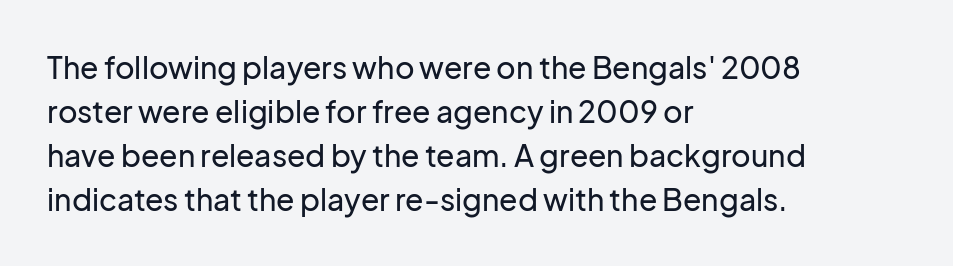
Q: Is the text italic (slanted)? A: No, it is upright.
Q: Is the typeface a serif or a sans-serif typeface? A: Sans-serif.
Q: Is the text underlined? A: No.
Q: How is the paragraph aligned? A: Left-aligned.
Q: Is the spacing between letters normal or unusually wide? A: Normal.
Q: Is the spacing between lines tight, normal or loose? A: Normal.
Q: Width (condensed, normal, or wide)? A: Normal.
Q: Stroke contrast? A: Low.
Q: x-height? A: Medium.
Q: Monospaced? A: No.
